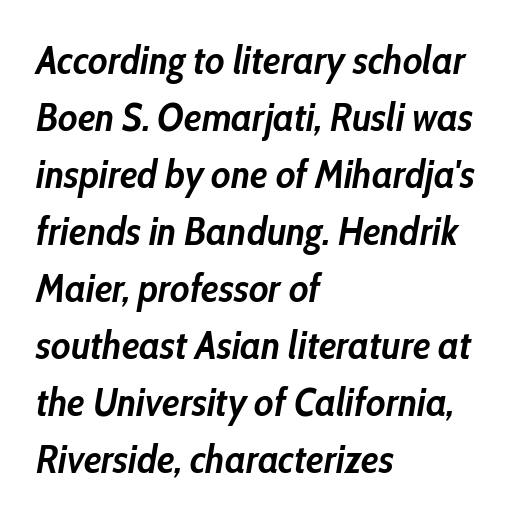
Q: Is the text bold? A: Yes.
Q: Is the text italic (slanted)? A: Yes, it leans right by about 10 degrees.
Q: Is the text underlined? A: No.
Q: How is the paragraph aligned? A: Left-aligned.
Q: Is the spacing between letters normal or unusually wide? A: Normal.
Q: Is the spacing between lines tight, normal or loose? A: Normal.
Q: Width (condensed, normal, or wide)? A: Condensed.
Q: Stroke contrast? A: Low.
Q: x-height? A: Medium.
Q: Monospaced? A: No.
